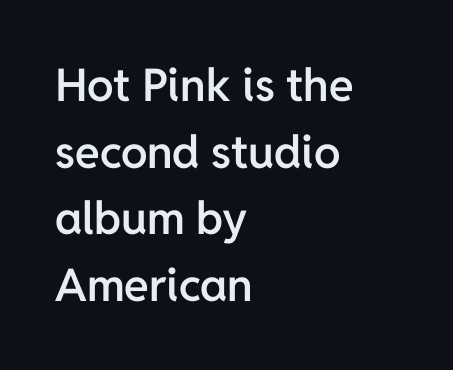
Q: Is the text bold? A: Semi-bold.
Q: Is the text italic (slanted)? A: No, it is upright.
Q: Is the typeface a serif or a sans-serif typeface? A: Sans-serif.
Q: Is the text underlined? A: No.
Q: How is the paragraph aligned? A: Left-aligned.
Q: Is the spacing between letters normal or unusually wide? A: Normal.
Q: Is the spacing between lines tight, normal or loose? A: Normal.
Q: Width (condensed, normal, or wide)? A: Normal.
Q: Stroke contrast? A: Low.
Q: x-height? A: Medium.
Q: Monospaced? A: No.
